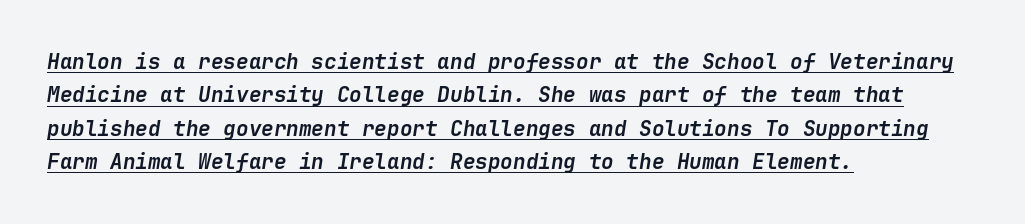
These words are printed bold, with thick strokes throughout. A typesetter would call this leading conventional body-copy spacing. It's the slanting kind of type. The words here are underlined.
